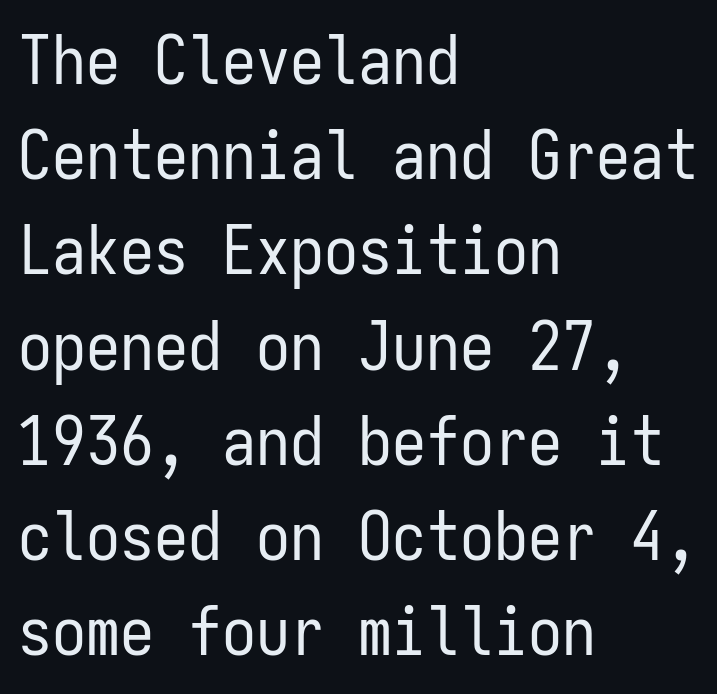
{"serif": "no", "italic": "no", "bold": "no", "weight": "regular", "width": "condensed", "stroke_contrast": "low", "x_height": "medium", "monospaced": "yes", "underline": "no", "align": "left", "line_spacing": "normal", "line_spacing_ratio": 1.4, "letter_spacing": "normal", "letter_spacing_em": 0.0, "glyph_px": 68}
